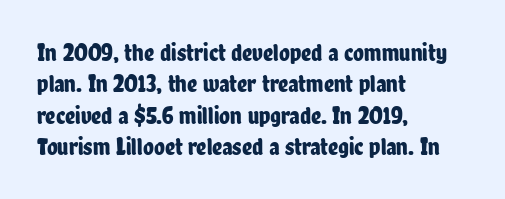
The image shows 25 px text type, upright; set left-aligned, normal line spacing (1.26x), normal letter spacing, not underlined.
